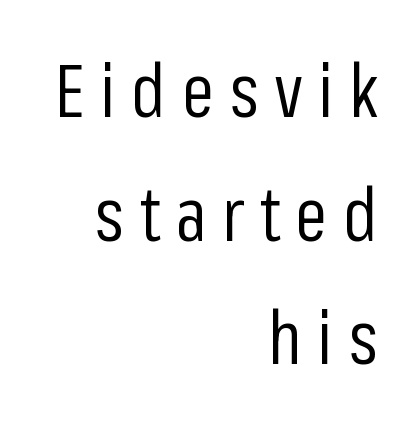
The image shows 74 px regular-weight, condensed sans-serif type, upright; set right-aligned, normal line spacing (1.67x), unusually wide letter spacing (+0.21 em), not underlined; low stroke contrast and a medium x-height.
